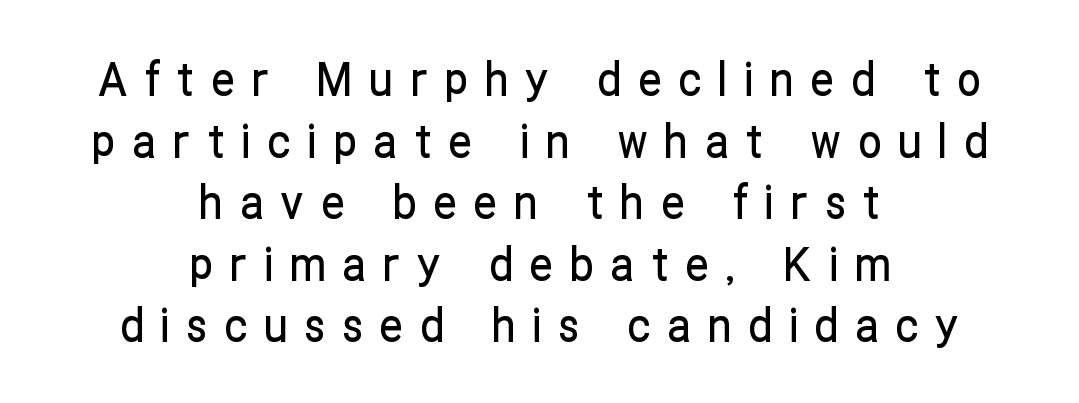
{"serif": "no", "italic": "no", "width": "condensed", "stroke_contrast": "low", "x_height": "medium", "monospaced": "no", "underline": "no", "align": "center", "line_spacing": "normal", "line_spacing_ratio": 1.31, "letter_spacing": "wide", "letter_spacing_em": 0.36, "glyph_px": 47}
